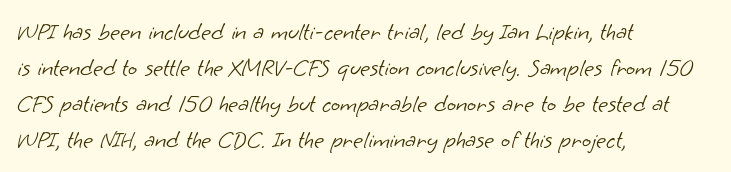
Q: Is the text bold? A: No.
Q: Is the text underlined? A: No.
Q: How is the paragraph aligned? A: Left-aligned.
Q: Is the spacing between letters normal or unusually wide? A: Normal.
Q: Is the spacing between lines tight, normal or loose? A: Normal.
